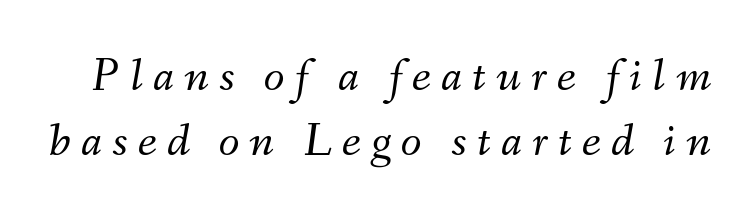
{"italic": "yes", "lean": "right", "slant_degrees": 9, "bold": "no", "weight": "light", "width": "normal", "stroke_contrast": "medium", "x_height": "small", "monospaced": "no", "underline": "no", "line_spacing": "normal", "line_spacing_ratio": 1.35, "letter_spacing": "wide", "letter_spacing_em": 0.21, "glyph_px": 48}
